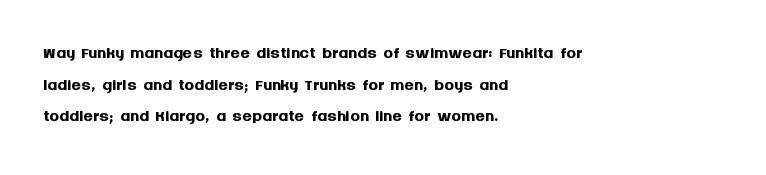
Honestly, the letter spacing is just normal — you wouldn't notice it. One glance says typical: line gaps are just what's usual. These lines stack with their left ends in a neat column. The type sits square on the baseline with zero lean. Descender tails drop into unmarked territory. How heavy is the stroke? Heavy — this is a bold.
